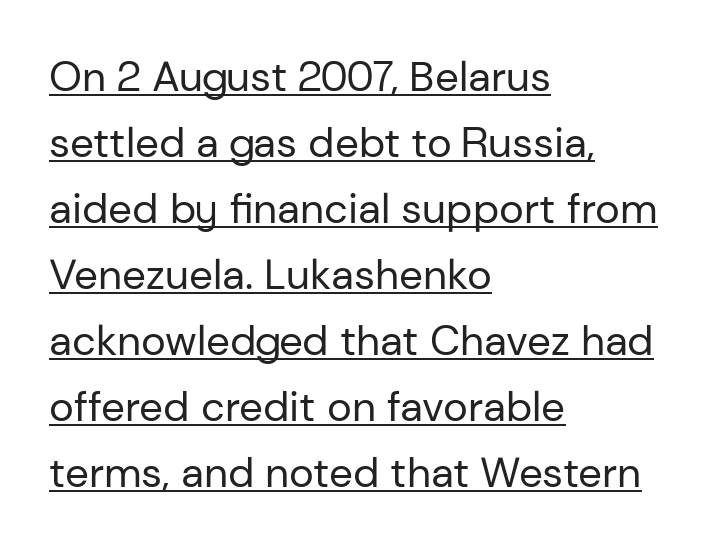
{"serif": "no", "italic": "no", "bold": "no", "weight": "regular", "width": "normal", "stroke_contrast": "low", "x_height": "medium", "monospaced": "no", "underline": "yes", "align": "left", "line_spacing": "normal", "line_spacing_ratio": 1.57, "letter_spacing": "normal", "letter_spacing_em": 0.0, "glyph_px": 42}
